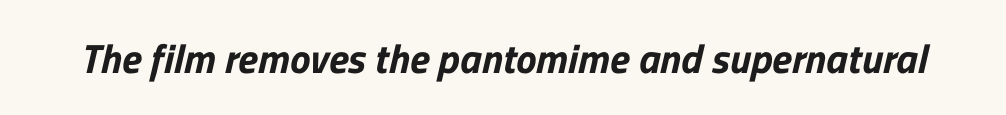
Q: Is the typeface a serif or a sans-serif typeface? A: Sans-serif.
Q: Is the text underlined? A: No.
Q: Is the spacing between letters normal or unusually wide? A: Normal.
Q: Width (condensed, normal, or wide)? A: Normal.
Q: Stroke contrast? A: Low.
Q: x-height? A: Medium.
Q: Monospaced? A: No.
